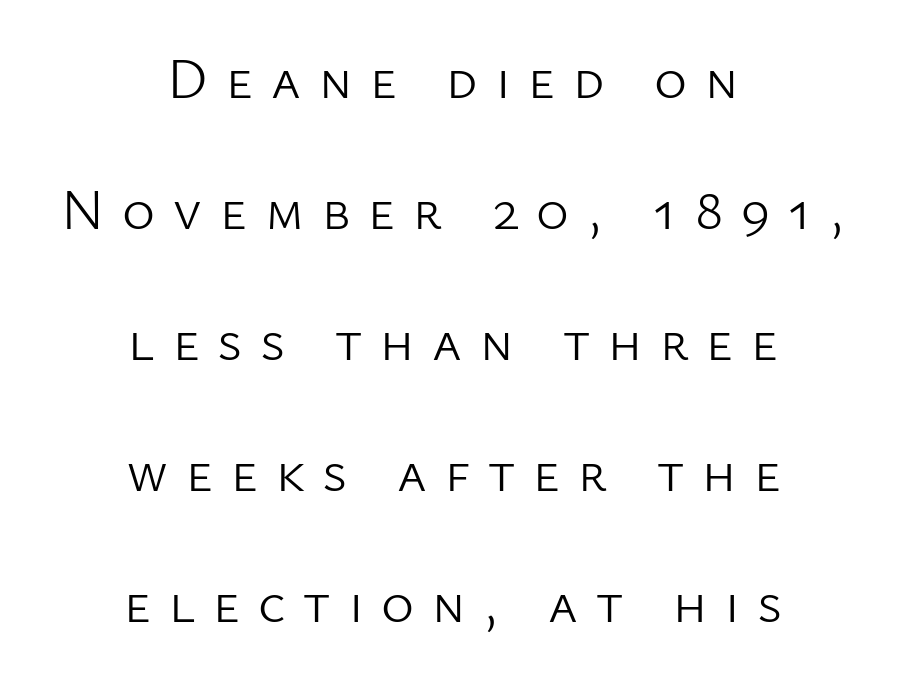
Q: Is the text bold? A: No.
Q: Is the text italic (slanted)? A: No, it is upright.
Q: Is the typeface a serif or a sans-serif typeface? A: Sans-serif.
Q: Is the text underlined? A: No.
Q: How is the paragraph aligned? A: Centered.
Q: Is the spacing between letters normal or unusually wide? A: Unusually wide.
Q: Is the spacing between lines tight, normal or loose? A: Loose.
Q: Width (condensed, normal, or wide)? A: Normal.
Q: Stroke contrast? A: Low.
Q: x-height? A: Medium.
Q: Monospaced? A: No.
